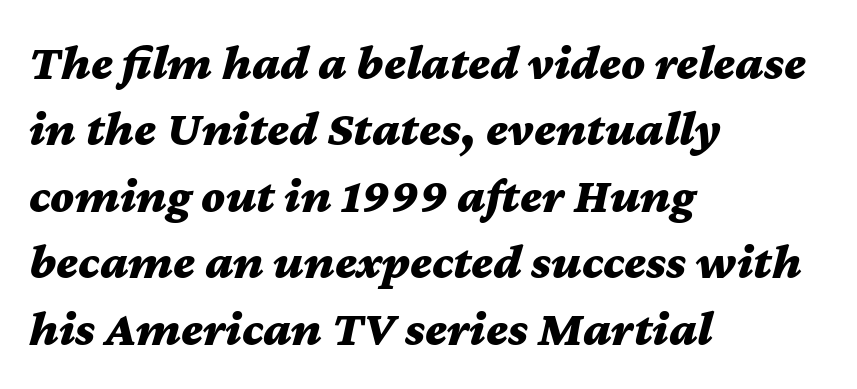
The lines in this sample share a left origin and differ only in where they stop. Think of a printed novel: that variable character pitch is what you see here. Interline gaps are of average width in this sample. Designer's note — italics engaged. The strip under each line holds only bare page.
